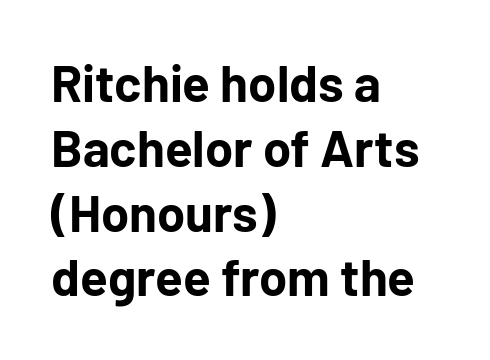
The image shows 51 px bold sans-serif type, upright; set left-aligned, normal line spacing (1.27x), normal letter spacing, not underlined; low stroke contrast and a medium x-height.
